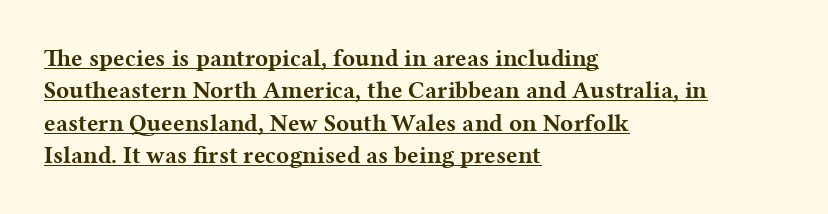
Q: Is the text bold? A: Yes.
Q: Is the text italic (slanted)? A: No, it is upright.
Q: Is the text underlined? A: Yes.
Q: How is the paragraph aligned? A: Left-aligned.
Q: Is the spacing between letters normal or unusually wide? A: Normal.
Q: Is the spacing between lines tight, normal or loose? A: Normal.
